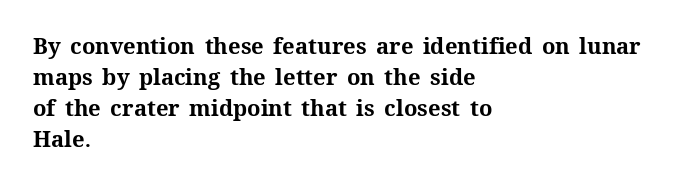
{"italic": "no", "bold": "yes", "underline": "no", "align": "left", "line_spacing": "normal", "line_spacing_ratio": 1.41, "letter_spacing": "normal", "letter_spacing_em": 0.0, "glyph_px": 22}
